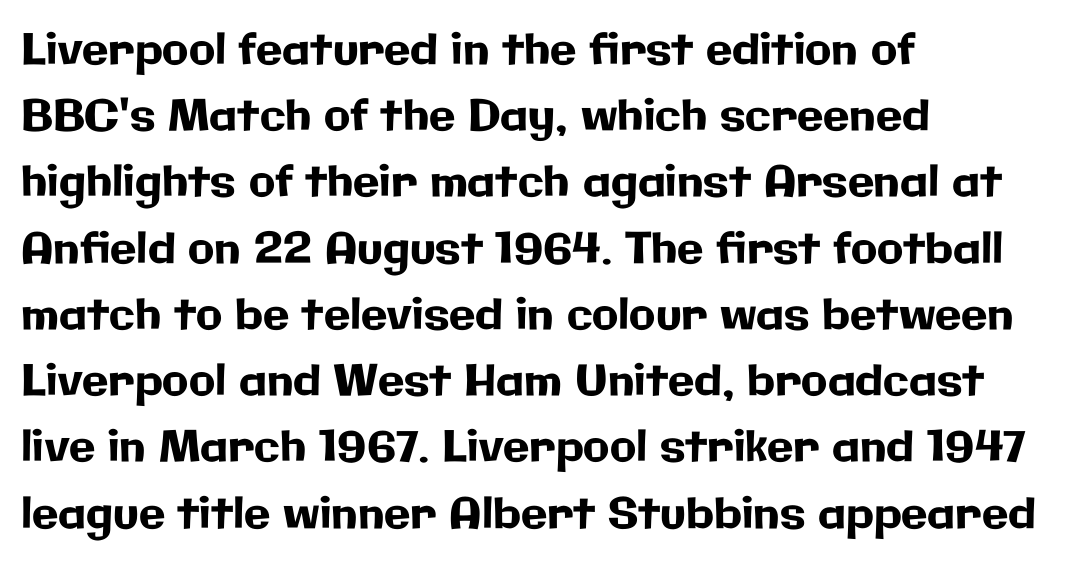
Q: Is the text italic (slanted)? A: No, it is upright.
Q: Is the typeface a serif or a sans-serif typeface? A: Sans-serif.
Q: Is the text underlined? A: No.
Q: How is the paragraph aligned? A: Left-aligned.
Q: Is the spacing between letters normal or unusually wide? A: Normal.
Q: Is the spacing between lines tight, normal or loose? A: Normal.
Q: Width (condensed, normal, or wide)? A: Normal.
Q: Stroke contrast? A: Low.
Q: x-height? A: Medium.
Q: Monospaced? A: No.
